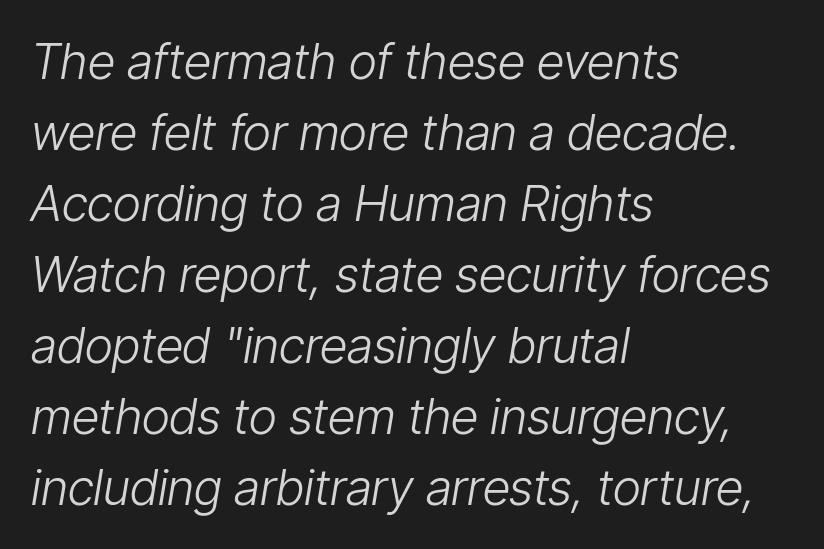
Q: Is the text bold? A: No.
Q: Is the text italic (slanted)? A: Yes, it leans right by about 9 degrees.
Q: Is the text underlined? A: No.
Q: How is the paragraph aligned? A: Left-aligned.
Q: Is the spacing between letters normal or unusually wide? A: Normal.
Q: Is the spacing between lines tight, normal or loose? A: Normal.
Q: Width (condensed, normal, or wide)? A: Condensed.
Q: Stroke contrast? A: Low.
Q: x-height? A: Medium.
Q: Monospaced? A: No.
